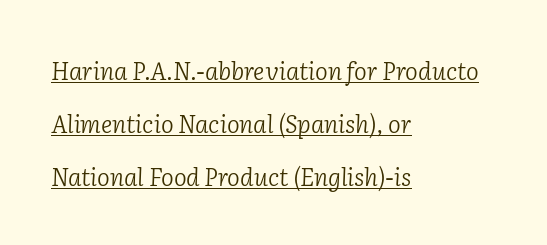
Rendered with sloped, italic letterforms. Teacher's note: observe the even left margin — that is flush-left alignment. The rendering keeps characters at their native spacing. Compared with a typical body face, this is equally light or lighter still.
